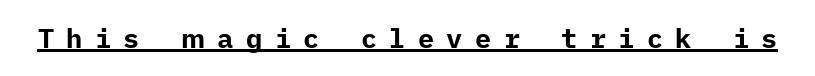
A typesetter would call this heavily tracked-out type. What weight is shown? A full bold with thick strokes. Do the letters lean? They stand straight. The passage shown is underscored from start to finish.
